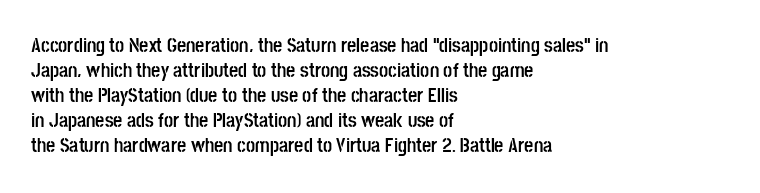
{"italic": "no", "bold": "yes", "underline": "no", "align": "left", "line_spacing": "normal", "line_spacing_ratio": 1.25, "letter_spacing": "normal", "letter_spacing_em": 0.0, "glyph_px": 20}
